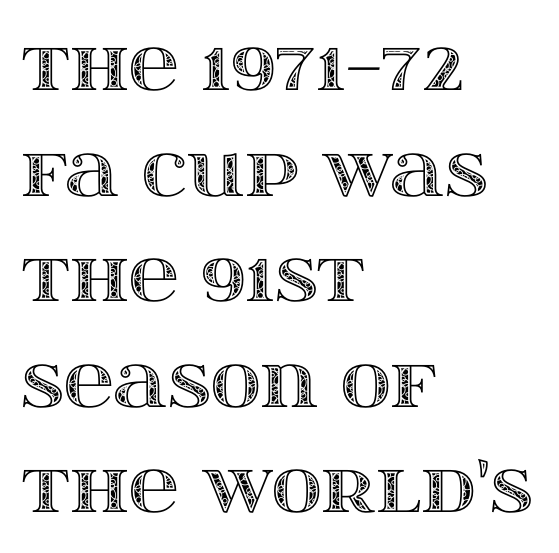
Q: Is the text italic (slanted)? A: No, it is upright.
Q: Is the text underlined? A: No.
Q: How is the paragraph aligned? A: Left-aligned.
Q: Is the spacing between letters normal or unusually wide? A: Normal.
Q: Is the spacing between lines tight, normal or loose? A: Normal.
Q: Width (condensed, normal, or wide)? A: Wide.
Q: x-height? A: Large.
Q: Monospaced? A: No.
